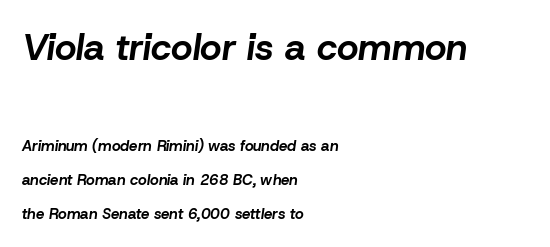
Q: Is the text bold? A: Yes.
Q: Is the text italic (slanted)? A: Yes, it leans right by about 8 degrees.
Q: Is the text underlined? A: No.
Q: How is the paragraph aligned? A: Left-aligned.
Q: Is the spacing between letters normal or unusually wide? A: Normal.
Q: Is the spacing between lines tight, normal or loose? A: Loose.
Q: Which block of text is set in a larger size, the first (top) or the second (bottom)? A: The first (top) one.
Q: Width (condensed, normal, or wide)? A: Normal.
Q: Stroke contrast? A: Low.
Q: x-height? A: Medium.
Q: Monospaced? A: No.
